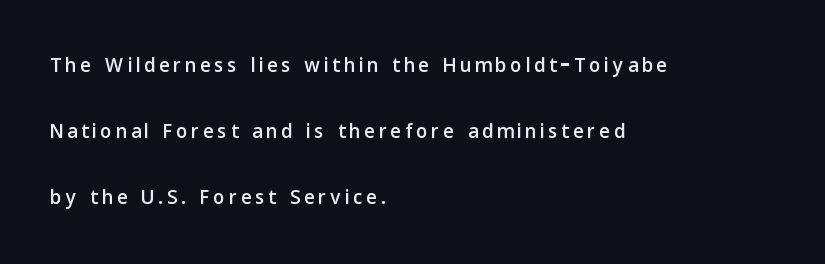
Interline gaps are noticeably wide in this sample. The rendering uses natural spacing where letterforms have individual widths. Rule under the text: the space is simply empty. Does the lettering tilt? It doesn't — this is upright.
